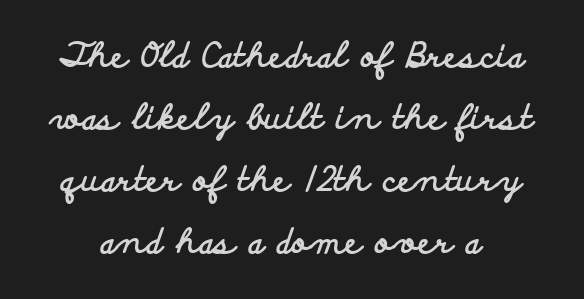
The image shows 34 px bold, wide sans-serif type; set line spacing 1.82x, normal letter spacing, not underlined; low stroke contrast and a small x-height.
